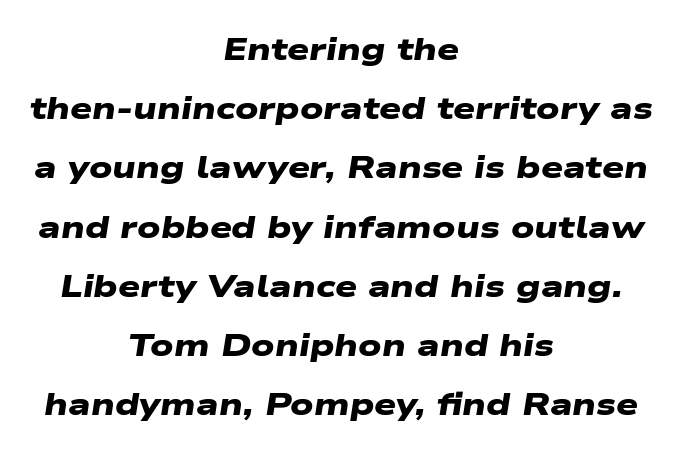
Q: Is the text bold? A: Yes.
Q: Is the typeface a serif or a sans-serif typeface? A: Sans-serif.
Q: Is the text underlined? A: No.
Q: How is the paragraph aligned? A: Centered.
Q: Is the spacing between letters normal or unusually wide? A: Normal.
Q: Is the spacing between lines tight, normal or loose? A: Loose.
Q: Width (condensed, normal, or wide)? A: Wide.
Q: Stroke contrast? A: Low.
Q: x-height? A: Medium.
Q: Monospaced? A: No.
